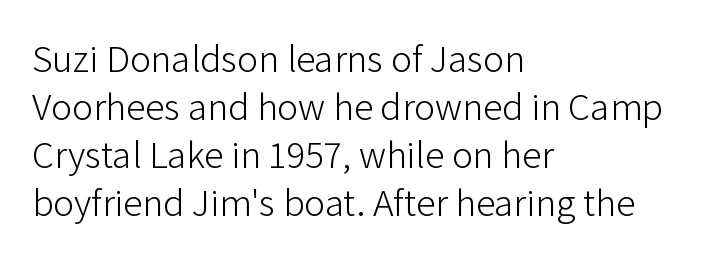
The image shows 39 px light sans-serif type, upright; set left-aligned, line spacing 1.23x, normal letter spacing, not underlined; low stroke contrast and a medium x-height.
